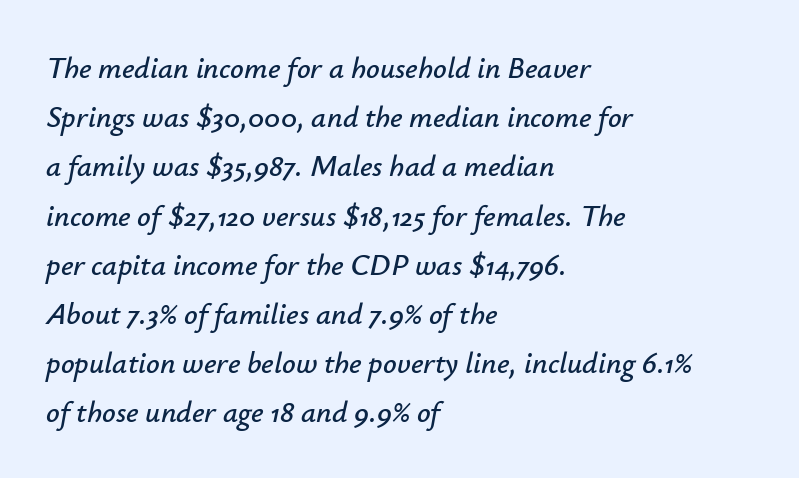
The image shows 30 px text type, italic (leaning right); set left-aligned, normal line spacing (1.64x), normal letter spacing, not underlined; low stroke contrast and a small x-height.
